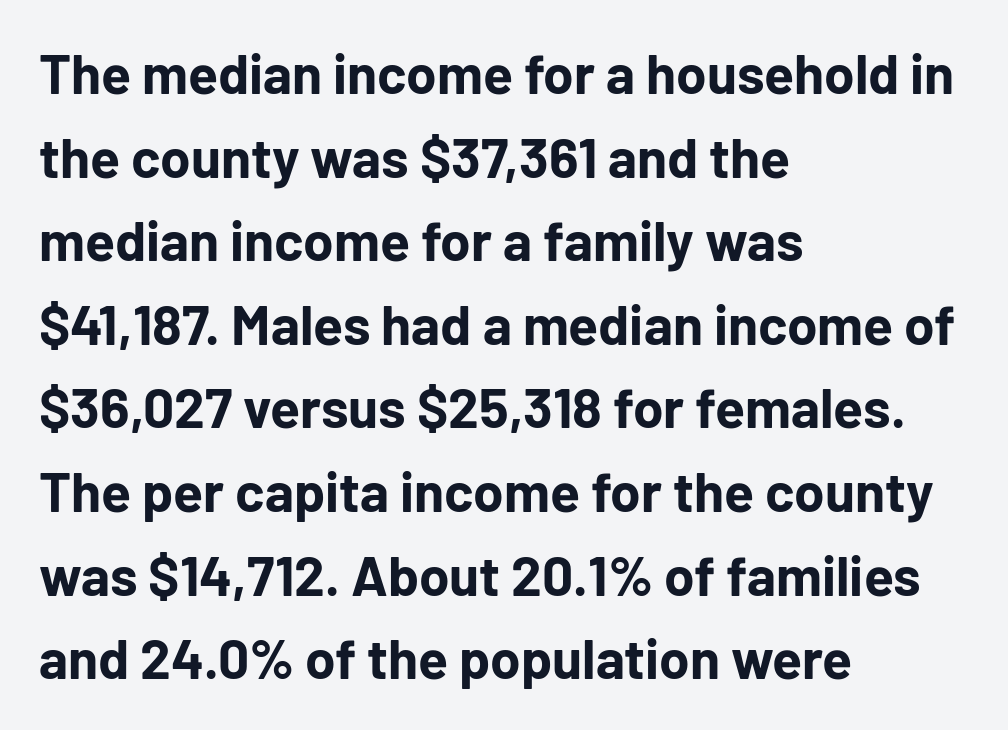
{"serif": "no", "italic": "no", "bold": "yes", "weight": "bold", "width": "normal", "stroke_contrast": "low", "x_height": "medium", "monospaced": "no", "underline": "no", "align": "left", "line_spacing": "normal", "line_spacing_ratio": 1.52, "letter_spacing": "normal", "letter_spacing_em": 0.0, "glyph_px": 55}
